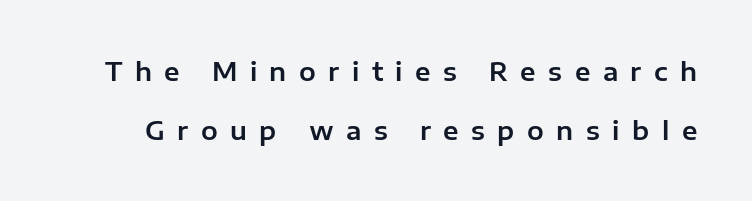
The image shows 25 px text type, upright; set loose line spacing (2.36x), unusually wide letter spacing (+0.5 em), not underlined.
